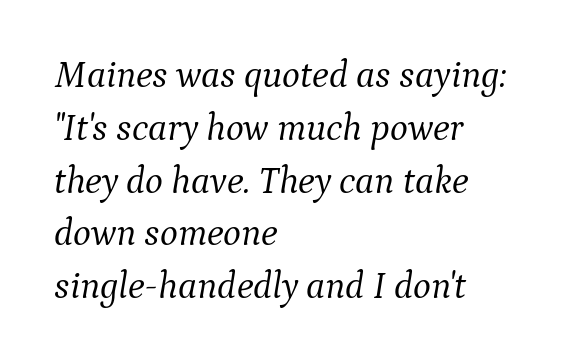
Q: Is the text bold? A: No.
Q: Is the text italic (slanted)? A: Yes, it leans right by about 9 degrees.
Q: Is the typeface a serif or a sans-serif typeface? A: Serif.
Q: Is the text underlined? A: No.
Q: How is the paragraph aligned? A: Left-aligned.
Q: Is the spacing between letters normal or unusually wide? A: Normal.
Q: Is the spacing between lines tight, normal or loose? A: Normal.
Q: Width (condensed, normal, or wide)? A: Normal.
Q: Stroke contrast? A: Medium.
Q: x-height? A: Medium.
Q: Monospaced? A: No.
